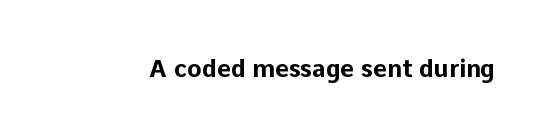
What stands out about the letter spacing? Nothing — it is the standard amount. Upright lettering throughout. Bold? Absolutely — the strokes are thick and heavy. The glyphs are unaccompanied by any horizontal stroke below them.
